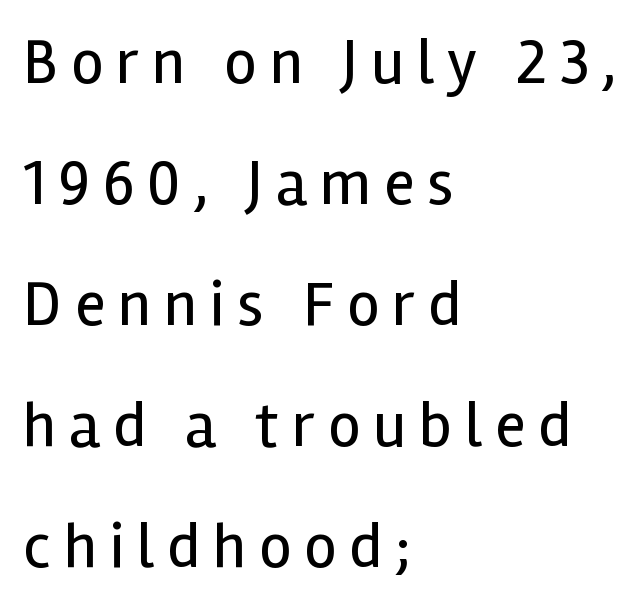
Q: Is the text bold? A: No.
Q: Is the text italic (slanted)? A: No, it is upright.
Q: Is the typeface a serif or a sans-serif typeface? A: Sans-serif.
Q: Is the text underlined? A: No.
Q: How is the paragraph aligned? A: Left-aligned.
Q: Is the spacing between letters normal or unusually wide? A: Unusually wide.
Q: Width (condensed, normal, or wide)? A: Normal.
Q: x-height? A: Medium.
Q: Monospaced? A: No.
